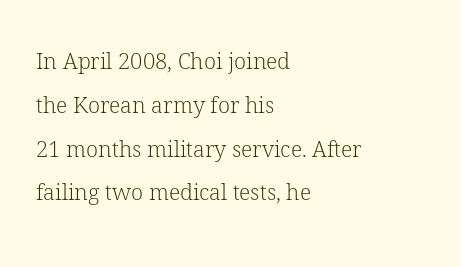
The image shows 22 px text type, upright; set left-aligned, loose line spacing (1.99x), normal letter spacing, not underlined.
